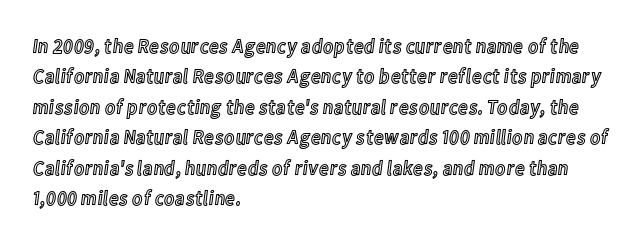
Q: Is the text italic (slanted)? A: Yes.
Q: Is the text underlined? A: No.
Q: How is the paragraph aligned? A: Left-aligned.
Q: Is the spacing between letters normal or unusually wide? A: Normal.
Q: Is the spacing between lines tight, normal or loose? A: Normal.
